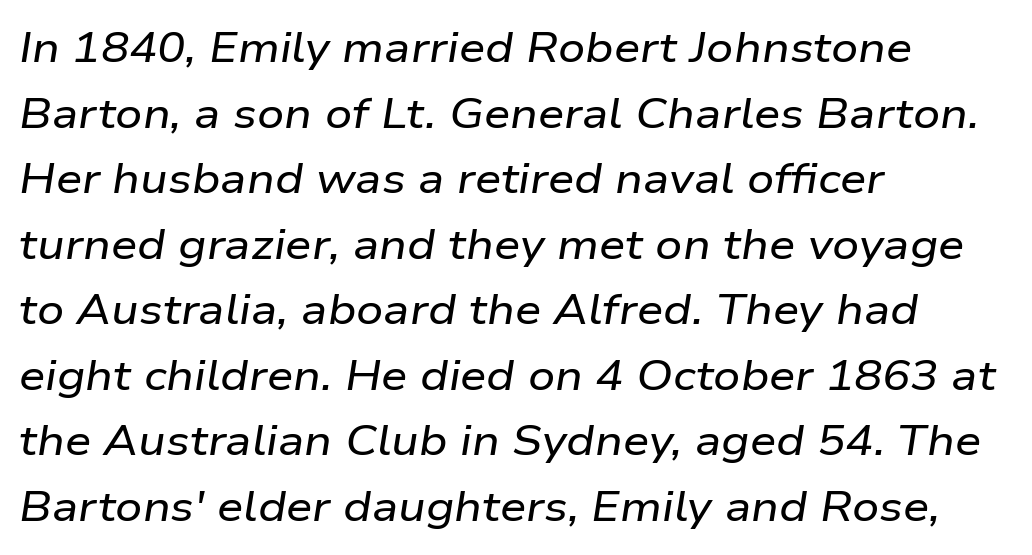
The image shows 42 px wide type, italic (leaning right); set left-aligned, normal line spacing (1.56x), normal letter spacing, not underlined; low stroke contrast and a medium x-height.
